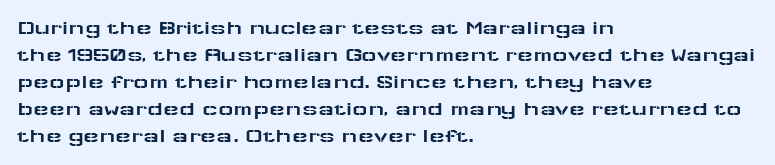
The image shows 21 px text type, upright; set left-aligned, normal line spacing (1.29x), normal letter spacing, not underlined.
